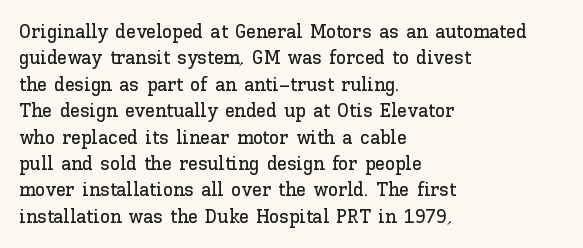
Default kerning and tracking; the words read as compact shapes. Evenly set lines give the paragraph a standard silhouette. In CSS terms this would be text-align: left. A bare baseline throughout the passage. Every character sits straight up, as roman type does.
